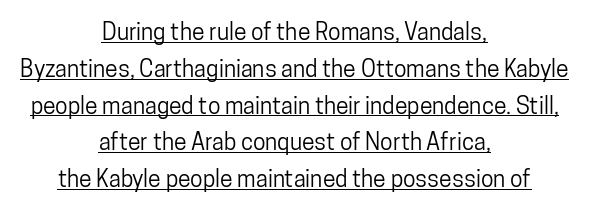
Q: Is the text italic (slanted)? A: No, it is upright.
Q: Is the text underlined? A: Yes.
Q: How is the paragraph aligned? A: Centered.
Q: Is the spacing between letters normal or unusually wide? A: Normal.
Q: Is the spacing between lines tight, normal or loose? A: Normal.
